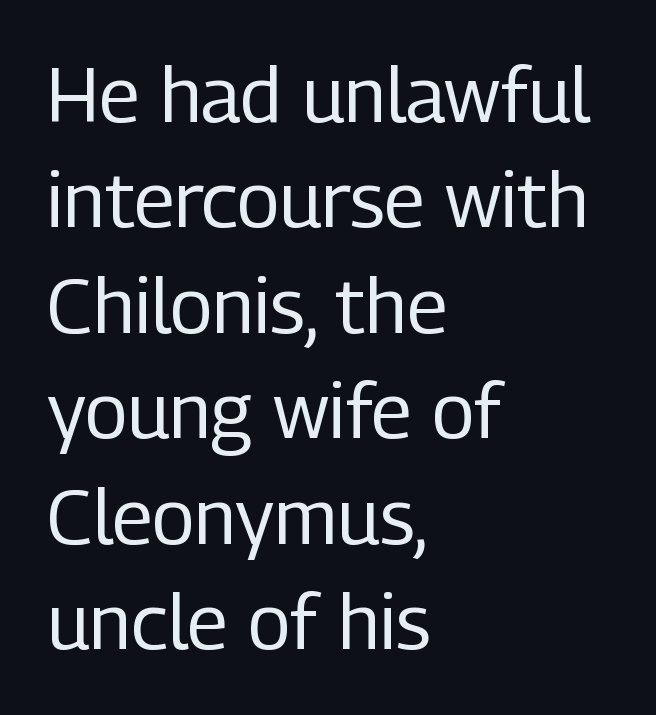
Q: Is the text bold? A: No.
Q: Is the text italic (slanted)? A: No, it is upright.
Q: Is the typeface a serif or a sans-serif typeface? A: Sans-serif.
Q: Is the text underlined? A: No.
Q: How is the paragraph aligned? A: Left-aligned.
Q: Is the spacing between letters normal or unusually wide? A: Normal.
Q: Is the spacing between lines tight, normal or loose? A: Normal.
Q: Width (condensed, normal, or wide)? A: Condensed.
Q: Stroke contrast? A: Low.
Q: x-height? A: Medium.
Q: Monospaced? A: No.
